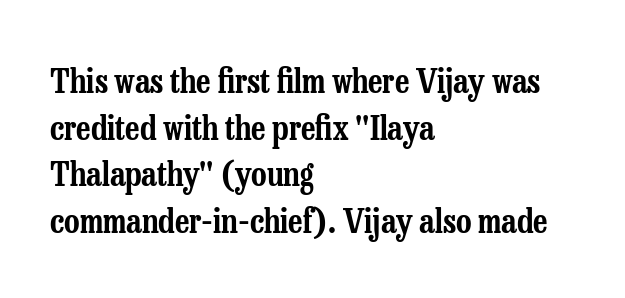
Q: Is the text italic (slanted)? A: No, it is upright.
Q: Is the typeface a serif or a sans-serif typeface? A: Serif.
Q: Is the text underlined? A: No.
Q: How is the paragraph aligned? A: Left-aligned.
Q: Is the spacing between letters normal or unusually wide? A: Normal.
Q: Is the spacing between lines tight, normal or loose? A: Normal.
Q: Width (condensed, normal, or wide)? A: Condensed.
Q: Stroke contrast? A: Low.
Q: x-height? A: Medium.
Q: Monospaced? A: No.
